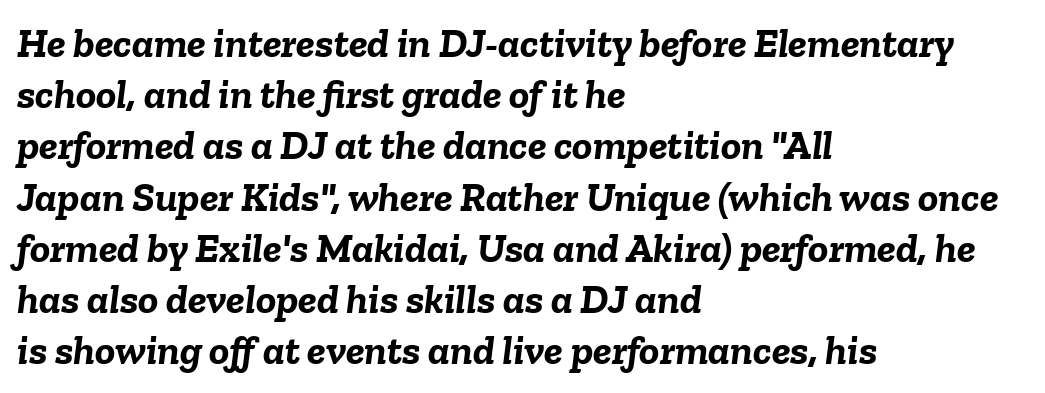
The image shows 42 px semibold type, italic (leaning right); set left-aligned, line spacing 1.22x, normal letter spacing, not underlined; low stroke contrast and a medium x-height.
